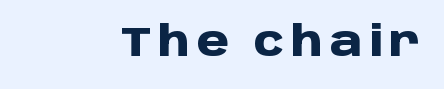
The image shows 41 px heavy sans-serif type, upright; set not underlined; low stroke contrast and a large x-height.
